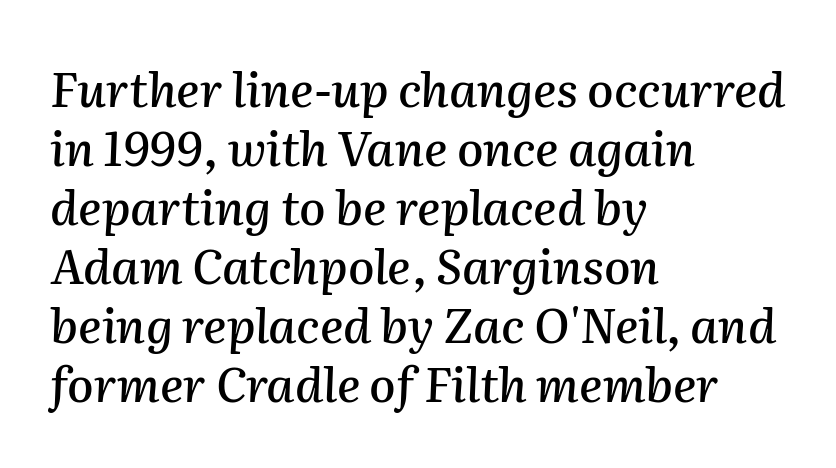
{"italic": "yes", "lean": "right", "slant_degrees": 2, "width": "normal", "stroke_contrast": "medium", "x_height": "medium", "monospaced": "no", "underline": "no", "align": "left", "line_spacing_ratio": 1.23, "letter_spacing": "normal", "letter_spacing_em": 0.0, "glyph_px": 48}
